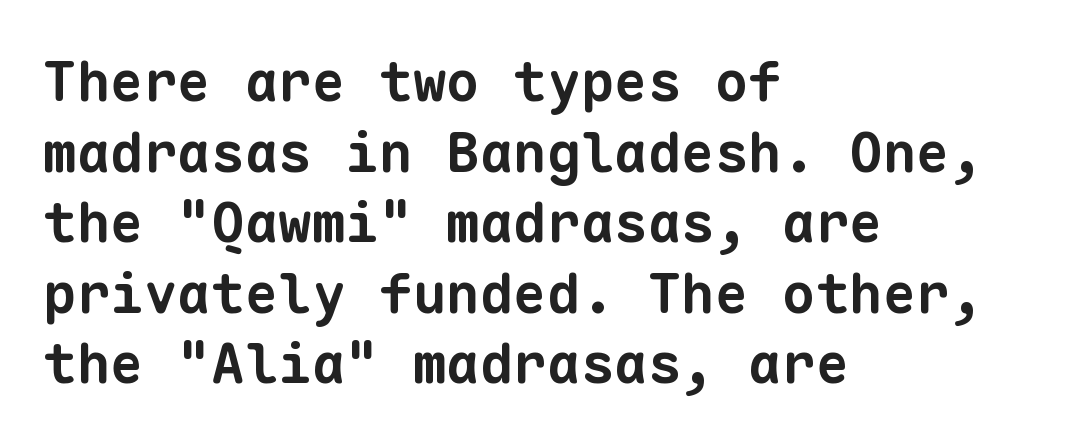
Q: Is the text bold? A: Yes.
Q: Is the typeface a serif or a sans-serif typeface? A: Sans-serif.
Q: Is the text underlined? A: No.
Q: How is the paragraph aligned? A: Left-aligned.
Q: Is the spacing between letters normal or unusually wide? A: Normal.
Q: Is the spacing between lines tight, normal or loose? A: Normal.
Q: Width (condensed, normal, or wide)? A: Normal.
Q: Stroke contrast? A: Low.
Q: x-height? A: Medium.
Q: Monospaced? A: Yes.
